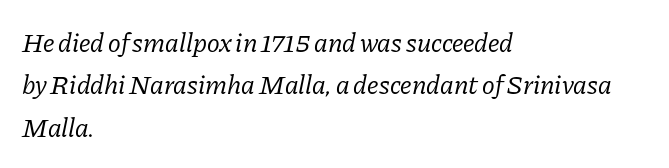
The image shows 27 px text type, italic (leaning right); set left-aligned, normal line spacing (1.57x), normal letter spacing, not underlined.
